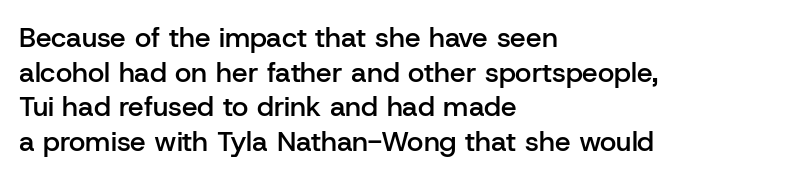
Q: Is the text bold? A: Semi-bold.
Q: Is the text italic (slanted)? A: No, it is upright.
Q: Is the typeface a serif or a sans-serif typeface? A: Sans-serif.
Q: Is the text underlined? A: No.
Q: How is the paragraph aligned? A: Left-aligned.
Q: Is the spacing between letters normal or unusually wide? A: Normal.
Q: Width (condensed, normal, or wide)? A: Normal.
Q: Stroke contrast? A: Low.
Q: x-height? A: Medium.
Q: Monospaced? A: No.
